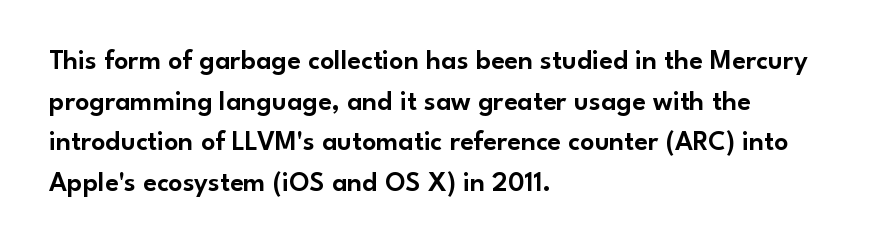
Q: Is the text italic (slanted)? A: No, it is upright.
Q: Is the typeface a serif or a sans-serif typeface? A: Sans-serif.
Q: Is the text underlined? A: No.
Q: How is the paragraph aligned? A: Left-aligned.
Q: Is the spacing between letters normal or unusually wide? A: Normal.
Q: Is the spacing between lines tight, normal or loose? A: Normal.
Q: Width (condensed, normal, or wide)? A: Normal.
Q: Stroke contrast? A: Low.
Q: x-height? A: Small.
Q: Monospaced? A: No.
